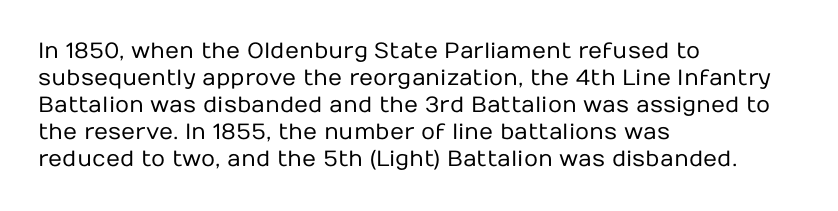
The image shows 22 px text type, upright; set left-aligned, line spacing 1.23x, normal letter spacing, not underlined.
